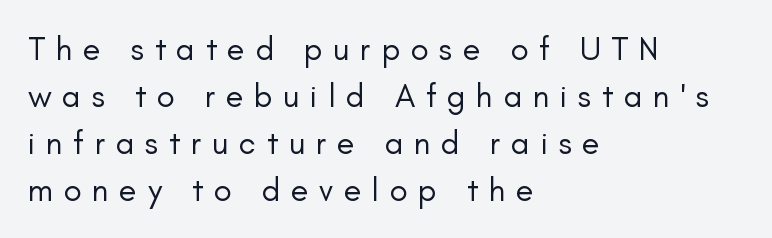
Q: Is the text bold? A: No.
Q: Is the text italic (slanted)? A: No, it is upright.
Q: Is the typeface a serif or a sans-serif typeface? A: Sans-serif.
Q: Is the text underlined? A: No.
Q: How is the paragraph aligned? A: Left-aligned.
Q: Is the spacing between letters normal or unusually wide? A: Unusually wide.
Q: Is the spacing between lines tight, normal or loose? A: Normal.
Q: Width (condensed, normal, or wide)? A: Normal.
Q: Stroke contrast? A: Low.
Q: x-height? A: Small.
Q: Monospaced? A: No.
